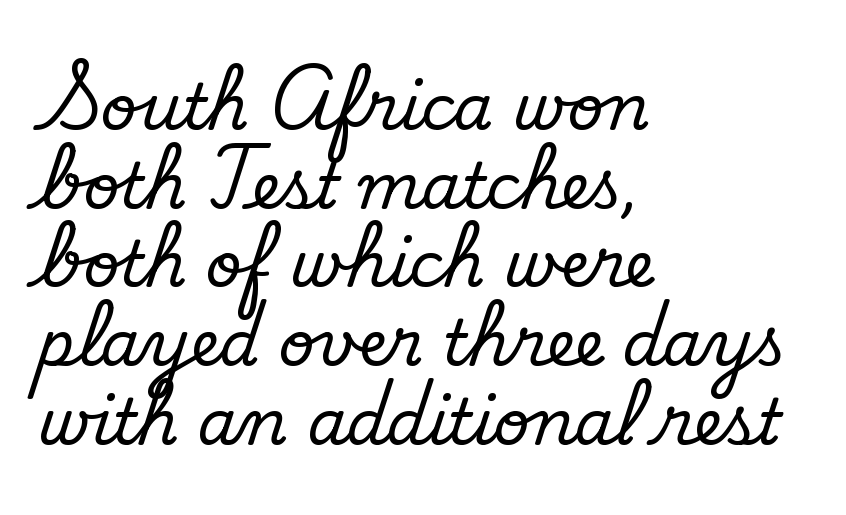
{"serif": "no", "bold": "no", "weight": "regular", "width": "normal", "stroke_contrast": "low", "x_height": "small", "monospaced": "no", "underline": "no", "align": "left", "line_spacing": "normal", "line_spacing_ratio": 1.25, "letter_spacing": "normal", "letter_spacing_em": 0.0, "glyph_px": 63}
